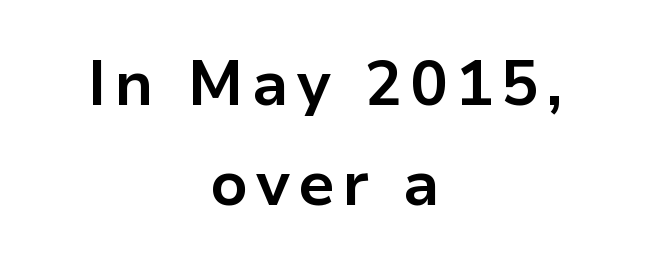
Q: Is the text bold? A: Yes.
Q: Is the text italic (slanted)? A: No, it is upright.
Q: Is the typeface a serif or a sans-serif typeface? A: Sans-serif.
Q: Is the text underlined? A: No.
Q: How is the paragraph aligned? A: Centered.
Q: Is the spacing between lines tight, normal or loose? A: Normal.
Q: Width (condensed, normal, or wide)? A: Normal.
Q: Stroke contrast? A: Low.
Q: x-height? A: Medium.
Q: Monospaced? A: No.
